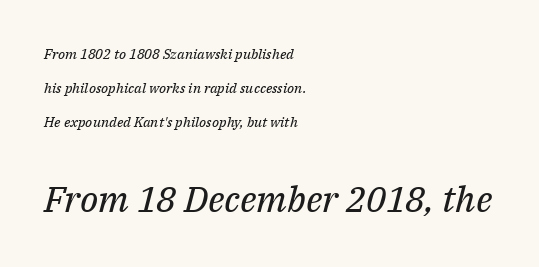
Q: Is the text bold? A: No.
Q: Is the text italic (slanted)? A: Yes, it leans right by about 14 degrees.
Q: Is the typeface a serif or a sans-serif typeface? A: Serif.
Q: Is the text underlined? A: No.
Q: How is the paragraph aligned? A: Left-aligned.
Q: Is the spacing between letters normal or unusually wide? A: Normal.
Q: Is the spacing between lines tight, normal or loose? A: Loose.
Q: Which block of text is set in a larger size, the first (top) or the second (bottom)? A: The second (bottom) one.
Q: Width (condensed, normal, or wide)? A: Normal.
Q: Stroke contrast? A: Medium.
Q: x-height? A: Medium.
Q: Monospaced? A: No.
